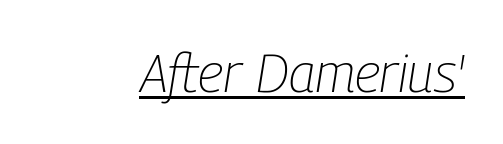
The image shows 54 px light, condensed type, italic (leaning right); set normal letter spacing, underlined; low stroke contrast and a medium x-height.
